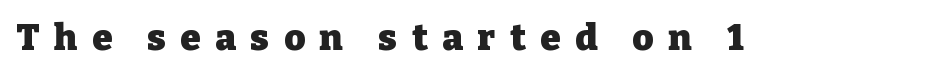
Q: Is the text bold? A: Yes.
Q: Is the text italic (slanted)? A: No, it is upright.
Q: Is the typeface a serif or a sans-serif typeface? A: Serif.
Q: Is the text underlined? A: No.
Q: Is the spacing between letters normal or unusually wide? A: Unusually wide.
Q: Width (condensed, normal, or wide)? A: Normal.
Q: Stroke contrast? A: Low.
Q: x-height? A: Medium.
Q: Monospaced? A: No.
